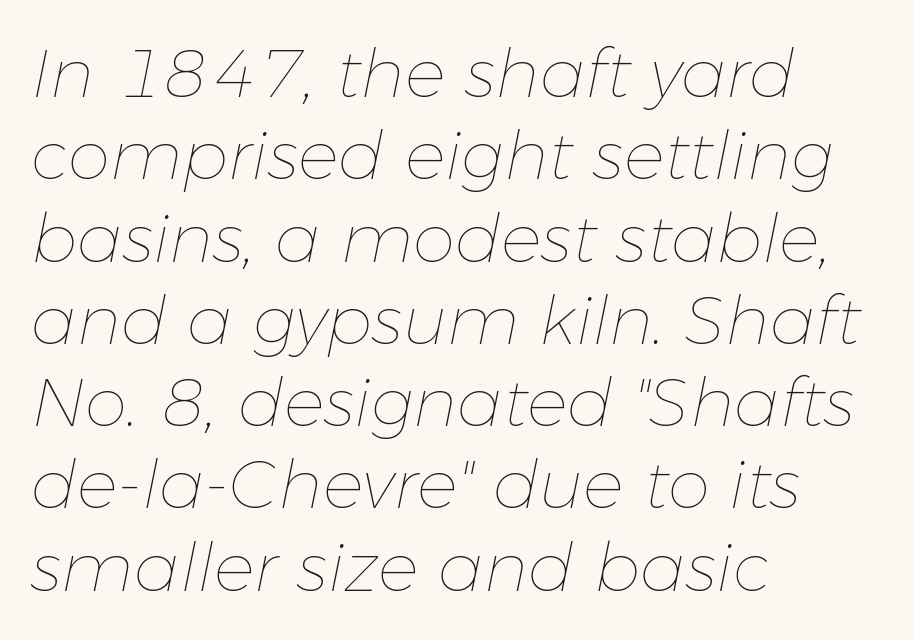
The image shows 68 px thin type, italic (leaning right); set left-aligned, line spacing 1.21x, normal letter spacing, not underlined; low stroke contrast and a medium x-height.
